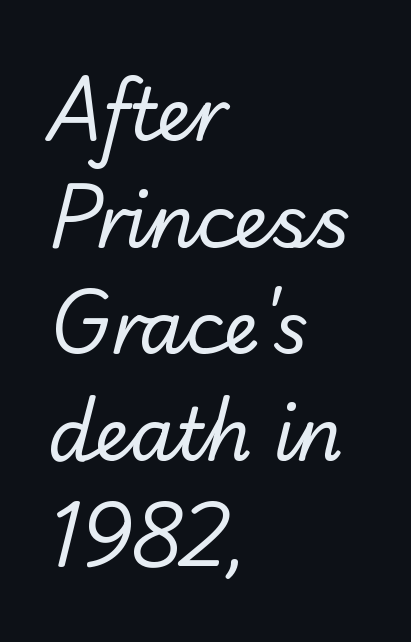
The space beneath each line is pristine and unruled. Think of a printed novel: that variable character pitch is what you see here. This rendering leaves character spacing at its baseline value. The designer went with a sans here, leaving each stem footless. Stems and bowls with no extra thickness — not bold. Honestly, the row spacing looks completely unremarkable.
